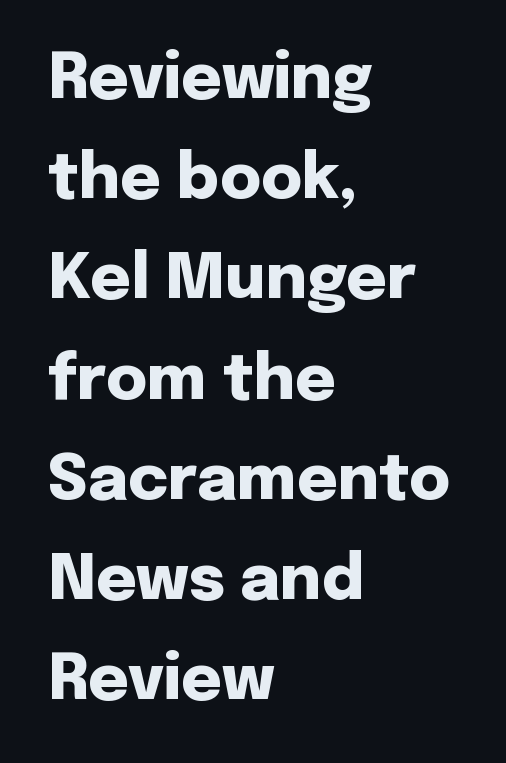
Q: Is the text bold? A: Yes.
Q: Is the text italic (slanted)? A: No, it is upright.
Q: Is the typeface a serif or a sans-serif typeface? A: Sans-serif.
Q: Is the text underlined? A: No.
Q: How is the paragraph aligned? A: Left-aligned.
Q: Is the spacing between letters normal or unusually wide? A: Normal.
Q: Is the spacing between lines tight, normal or loose? A: Normal.
Q: Width (condensed, normal, or wide)? A: Normal.
Q: Stroke contrast? A: Low.
Q: x-height? A: Medium.
Q: Monospaced? A: No.
